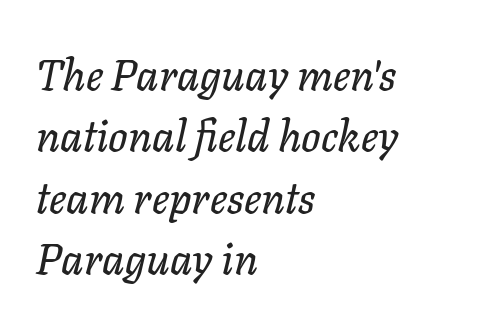
The image shows 43 px text type, italic (leaning right); set left-aligned, normal line spacing (1.43x), normal letter spacing, not underlined; low stroke contrast and a medium x-height.
